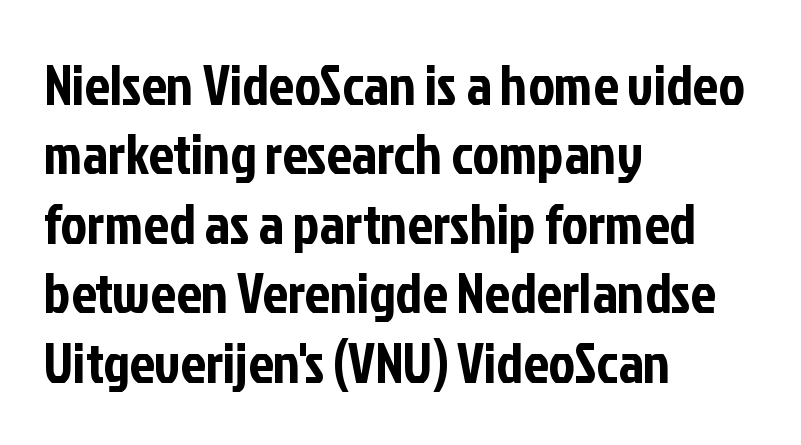
The image shows 56 px condensed sans-serif type, upright; set left-aligned, line spacing 1.24x, normal letter spacing, not underlined; low stroke contrast and a medium x-height.
